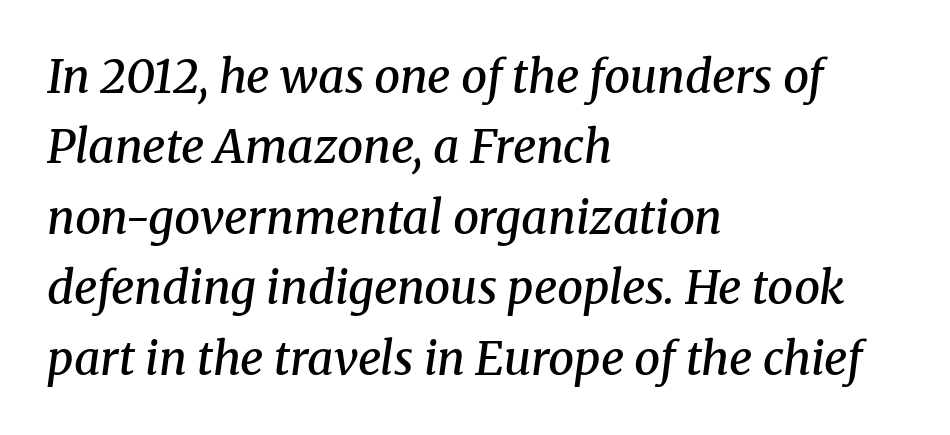
The text was rendered using a seriffed face with decorative stroke endings. This sample uses an oblique cut, with every glyph tilted off the vertical. Think of a printed novel: that variable character pitch is what you see here. Does the copy run flush right? No — it runs flush left.
